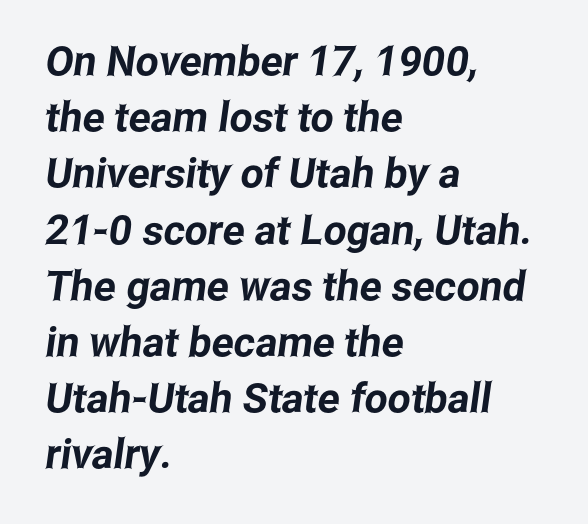
{"serif": "no", "width": "condensed", "stroke_contrast": "low", "x_height": "medium", "monospaced": "no", "underline": "no", "align": "left", "line_spacing": "normal", "line_spacing_ratio": 1.37, "letter_spacing": "normal", "letter_spacing_em": 0.0, "glyph_px": 41}
